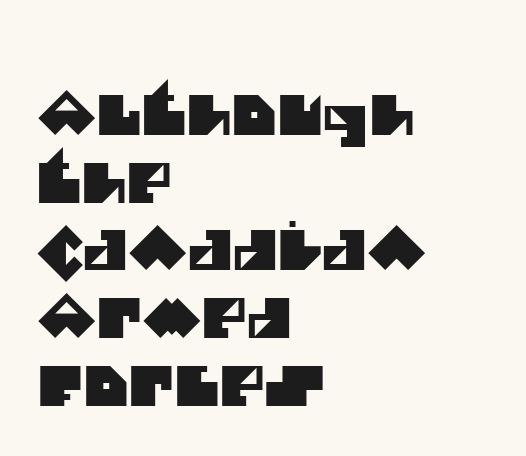
The passage shown is typed in a proportional face where columns would drift. Between one letter and the next there's only the usual sliver of space. Clear beneath every line of the passage. These lines are set flush left with a ragged right edge.
